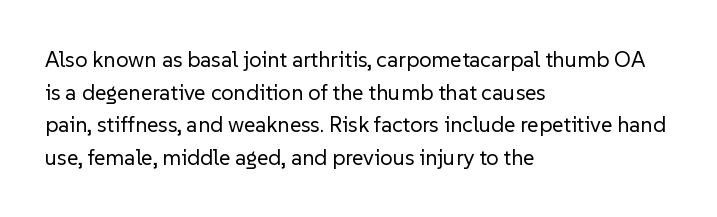
The image shows 22 px text type, upright; set left-aligned, normal line spacing (1.48x), normal letter spacing, not underlined.
